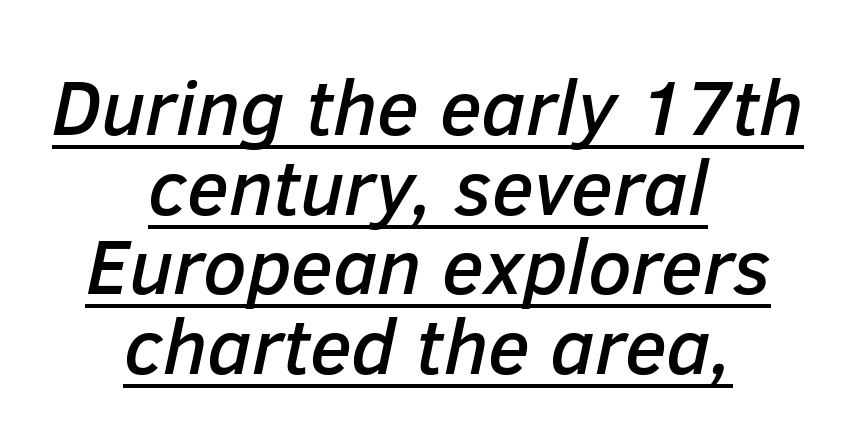
Very little white space separates one row of letters from the next. Visually the block forms a symmetrical silhouette, jagged on both flanks. Tall strokes in this sample are angled rather than plumb. Tracking value appears to be zero — textbook default spacing. Looks like someone drew a line under every word here.
